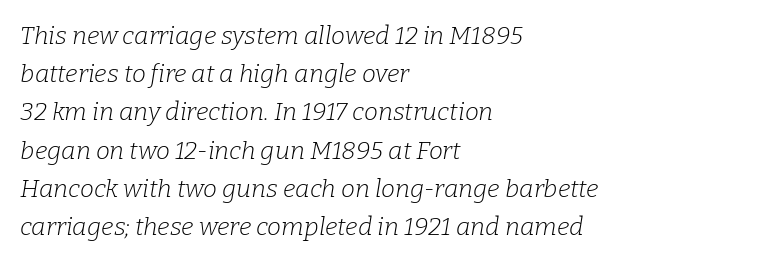
Q: Is the text bold? A: No.
Q: Is the text italic (slanted)? A: Yes, it leans right by about 9 degrees.
Q: Is the text underlined? A: No.
Q: How is the paragraph aligned? A: Left-aligned.
Q: Is the spacing between letters normal or unusually wide? A: Normal.
Q: Is the spacing between lines tight, normal or loose? A: Normal.
